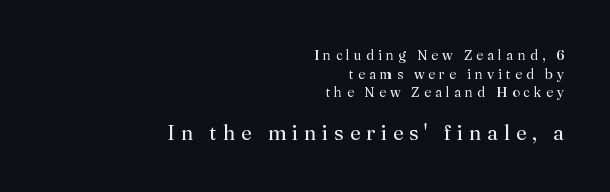
The image shows 21 px text type, upright; set right-aligned, normal line spacing (1.33x), unusually wide letter spacing (+0.29 em), not underlined; the second (bottom) block is 1.5x larger.
